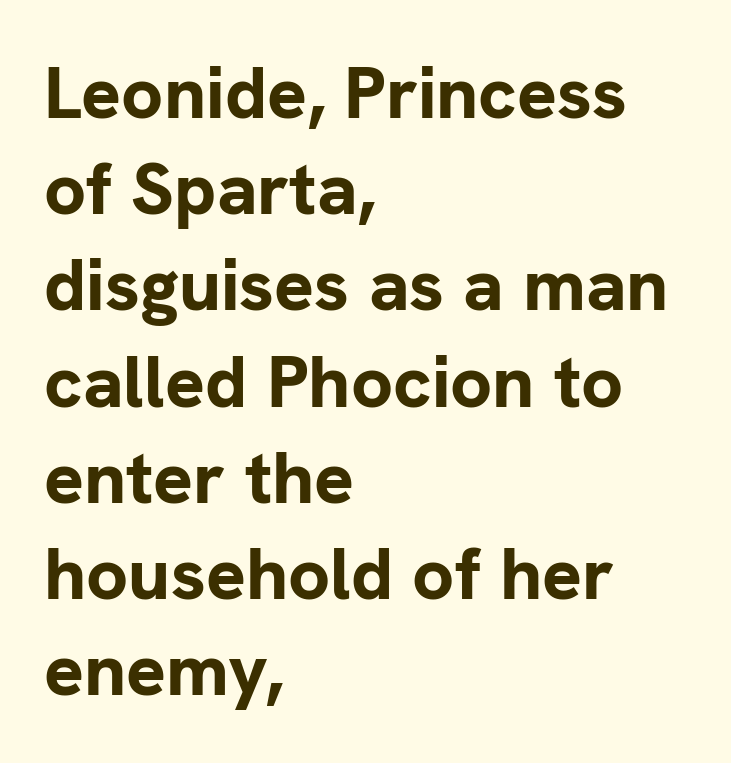
The image shows 74 px bold sans-serif type, upright; set left-aligned, normal line spacing (1.3x), normal letter spacing, not underlined; low stroke contrast and a medium x-height.
